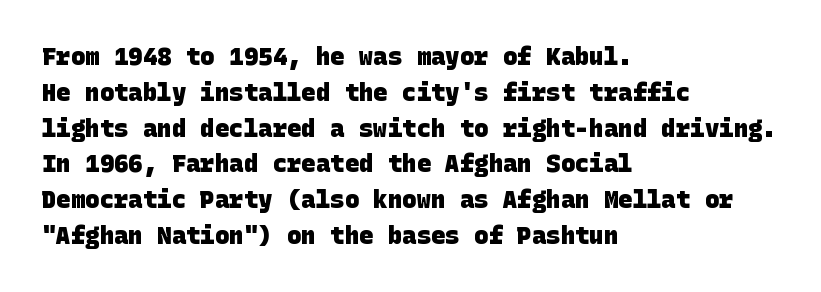
Where is the straight margin? On the left. Typographic density is high because the face is bold. Each new line begins a customary step beneath the previous one. This rendering leaves character spacing at its baseline value.
